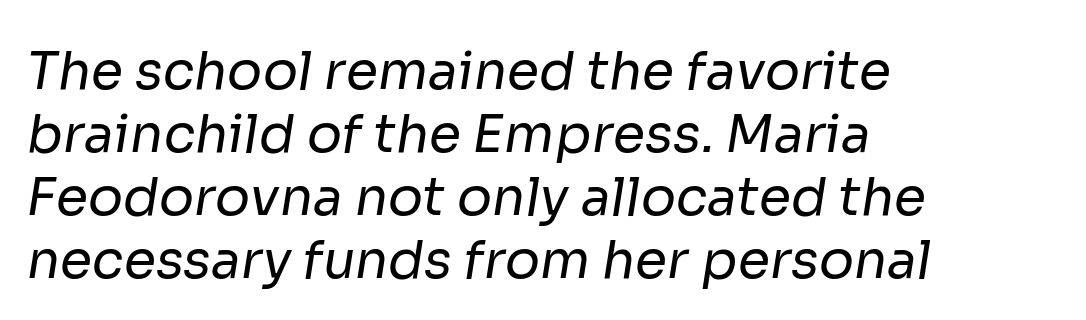
{"serif": "no", "bold": "no", "weight": "regular", "width": "normal", "stroke_contrast": "low", "x_height": "medium", "monospaced": "no", "underline": "no", "align": "left", "line_spacing_ratio": 1.21, "letter_spacing": "normal", "letter_spacing_em": 0.0, "glyph_px": 52}
